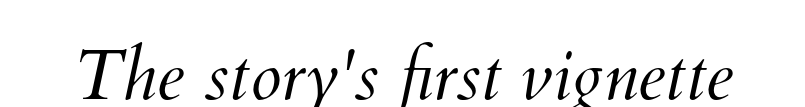
The image shows 71 px light type; set normal letter spacing, not underlined; medium stroke contrast and a small x-height.
